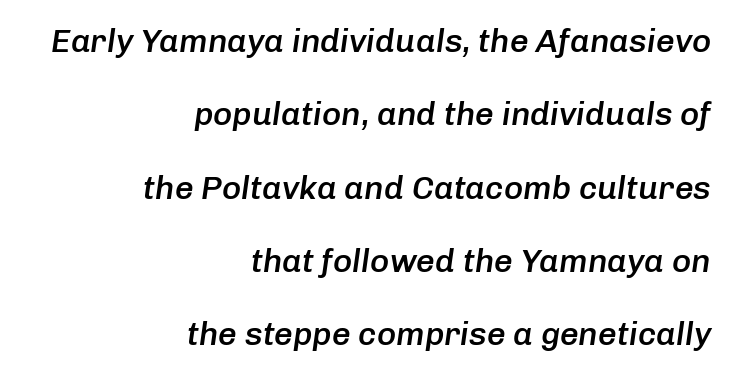
{"italic": "yes", "lean": "right", "slant_degrees": 8, "bold": "semi", "weight": "semibold", "width": "normal", "stroke_contrast": "low", "x_height": "medium", "monospaced": "no", "underline": "no", "align": "right", "line_spacing": "loose", "line_spacing_ratio": 2.22, "letter_spacing": "normal", "letter_spacing_em": 0.0, "glyph_px": 33}
